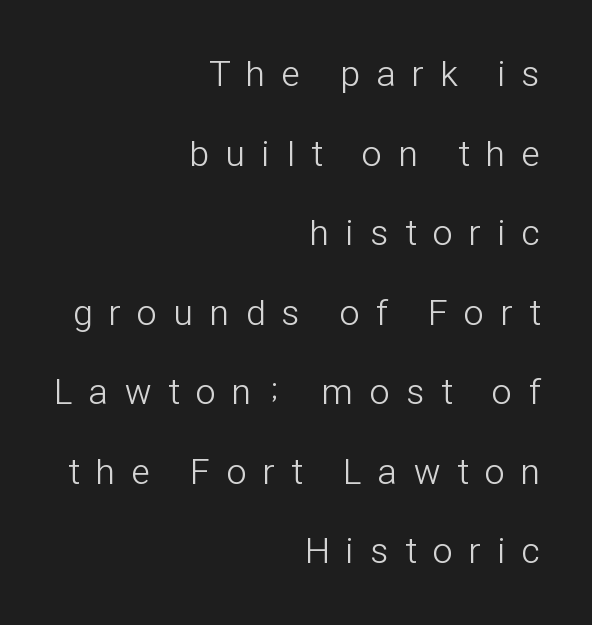
Q: Is the text bold? A: No.
Q: Is the text italic (slanted)? A: No, it is upright.
Q: Is the typeface a serif or a sans-serif typeface? A: Sans-serif.
Q: Is the text underlined? A: No.
Q: How is the paragraph aligned? A: Right-aligned.
Q: Is the spacing between letters normal or unusually wide? A: Unusually wide.
Q: Is the spacing between lines tight, normal or loose? A: Loose.
Q: Width (condensed, normal, or wide)? A: Condensed.
Q: Stroke contrast? A: Low.
Q: x-height? A: Medium.
Q: Monospaced? A: No.
